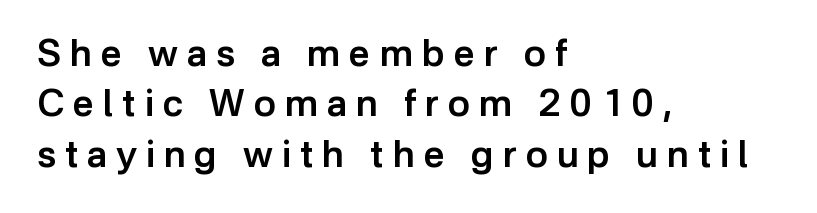
Weight check: semibold — heavier than regular, not quite bold. Do the letters lean? They stand straight. Words float on clear page, feet unadorned. The leading is moderate, giving the passage an even texture.
